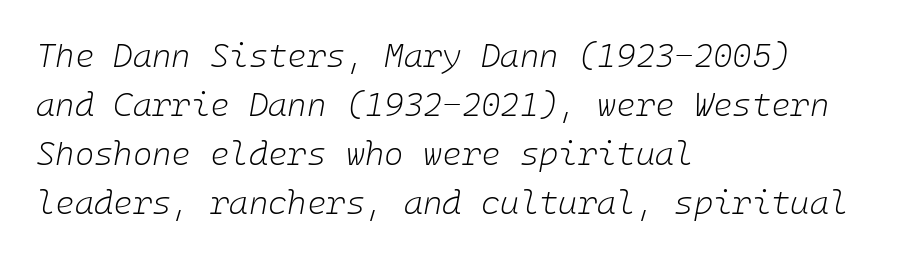
Q: Is the text bold? A: No.
Q: Is the text italic (slanted)? A: Yes, it leans right by about 10 degrees.
Q: Is the text underlined? A: No.
Q: How is the paragraph aligned? A: Left-aligned.
Q: Is the spacing between letters normal or unusually wide? A: Normal.
Q: Is the spacing between lines tight, normal or loose? A: Normal.
Q: Width (condensed, normal, or wide)? A: Normal.
Q: Stroke contrast? A: Low.
Q: x-height? A: Medium.
